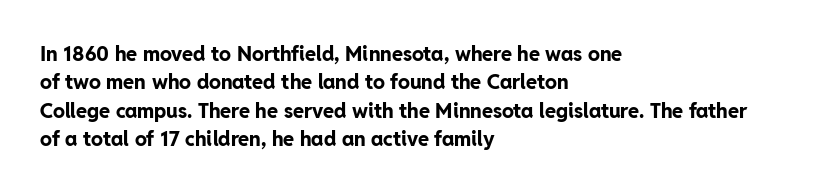
The image shows 20 px bold type, upright; set left-aligned, normal line spacing (1.42x), normal letter spacing, not underlined.
